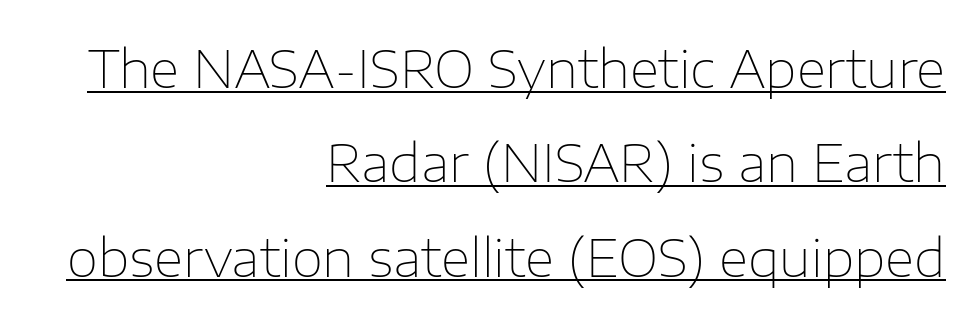
Q: Is the text bold? A: No.
Q: Is the text italic (slanted)? A: No, it is upright.
Q: Is the typeface a serif or a sans-serif typeface? A: Sans-serif.
Q: Is the text underlined? A: Yes.
Q: How is the paragraph aligned? A: Right-aligned.
Q: Is the spacing between letters normal or unusually wide? A: Normal.
Q: Width (condensed, normal, or wide)? A: Normal.
Q: Stroke contrast? A: Low.
Q: x-height? A: Medium.
Q: Monospaced? A: No.
